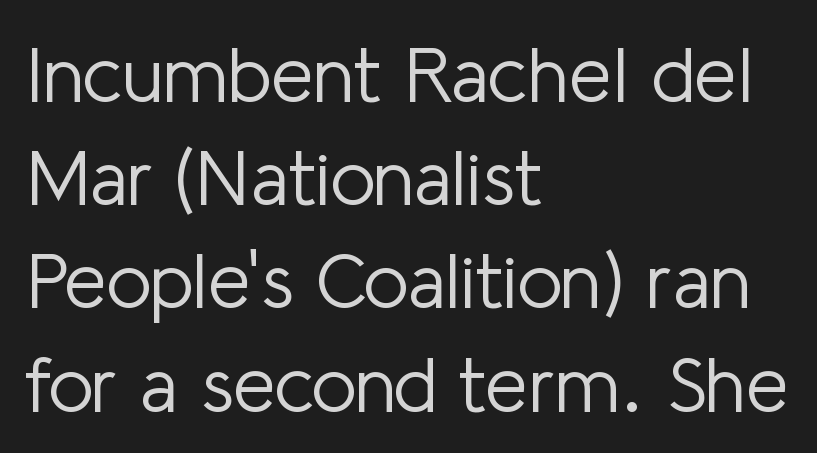
{"serif": "no", "italic": "no", "bold": "no", "weight": "light", "width": "normal", "stroke_contrast": "low", "x_height": "medium", "monospaced": "no", "underline": "no", "align": "left", "line_spacing": "normal", "line_spacing_ratio": 1.34, "letter_spacing": "normal", "letter_spacing_em": 0.0, "glyph_px": 77}
